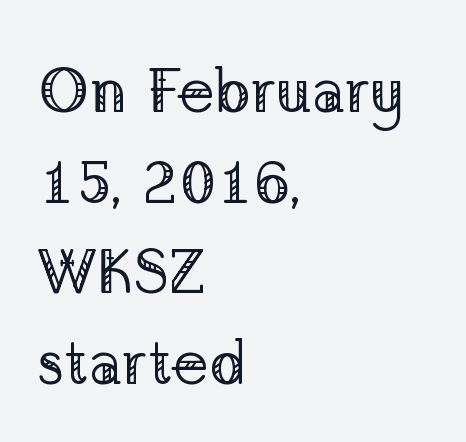
{"serif": "yes", "italic": "no", "bold": "no", "weight": "regular", "width": "normal", "stroke_contrast": "low", "x_height": "medium", "monospaced": "no", "underline": "no", "align": "left", "line_spacing": "normal", "line_spacing_ratio": 1.46, "letter_spacing": "normal", "letter_spacing_em": 0.0, "glyph_px": 62}
